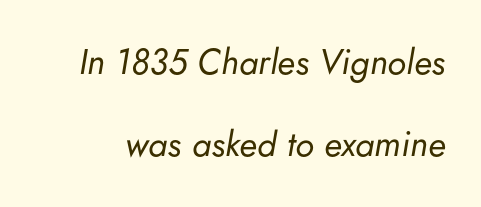
The image shows 35 px regular-weight type, italic (leaning right); set loose line spacing (2.35x), normal letter spacing, not underlined; low stroke contrast and a small x-height.
